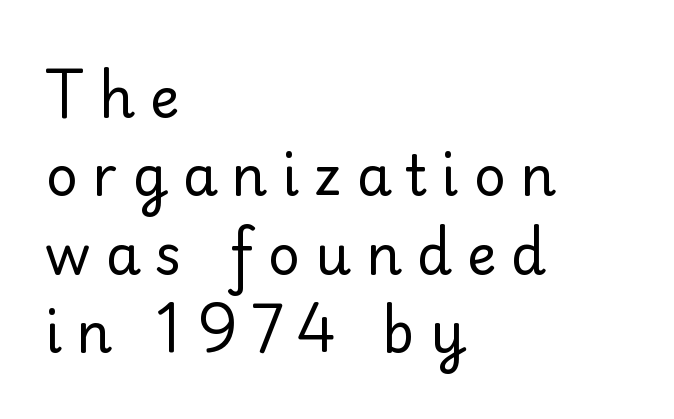
{"serif": "yes", "italic": "no", "bold": "no", "weight": "regular", "width": "normal", "stroke_contrast": "low", "x_height": "small", "monospaced": "no", "underline": "no", "align": "left", "line_spacing": "normal", "line_spacing_ratio": 1.4, "letter_spacing": "wide", "letter_spacing_em": 0.26, "glyph_px": 56}
